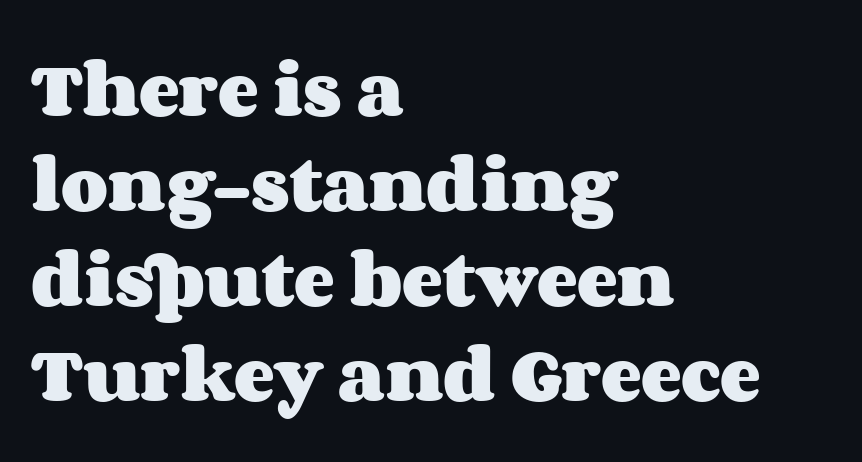
Tall strokes in this sample are plumb rather than angled. Evenly set lines give the paragraph a standard silhouette. Does extra space separate the letters? No, they use regular spacing. Alignment: flush left.
